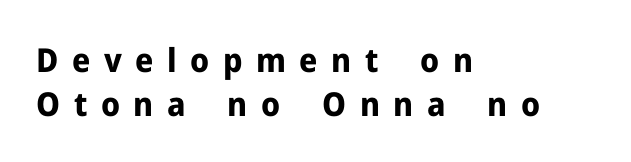
The image shows 33 px bold sans-serif type, upright; set left-aligned, normal line spacing (1.33x), unusually wide letter spacing (+0.41 em), not underlined; low stroke contrast and a medium x-height.
